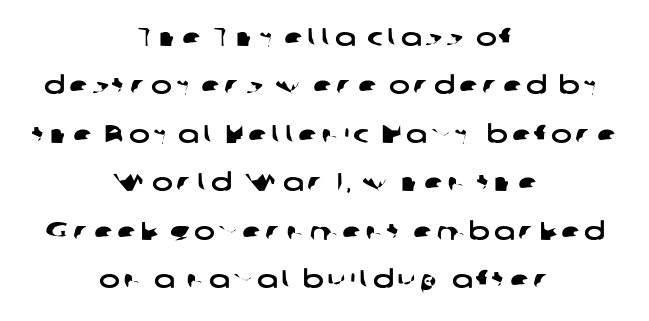
Decoration check: the copy has no underline. Leading: increased. A student would call this center alignment; a typographer would say set centered.
